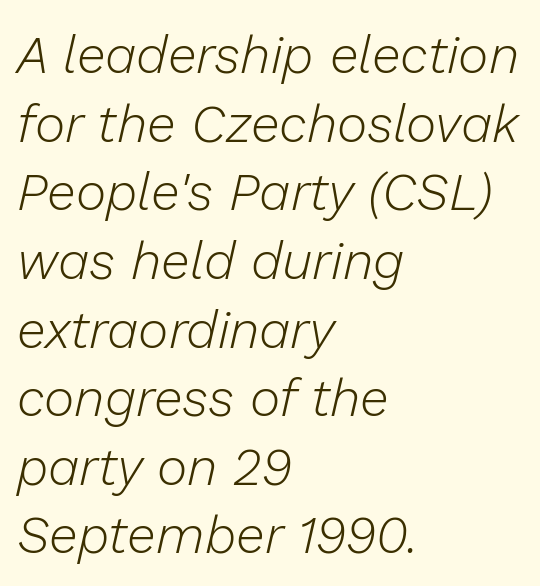
The image shows 52 px light type, italic (leaning right); set left-aligned, normal line spacing (1.32x), normal letter spacing, not underlined; low stroke contrast and a medium x-height.
